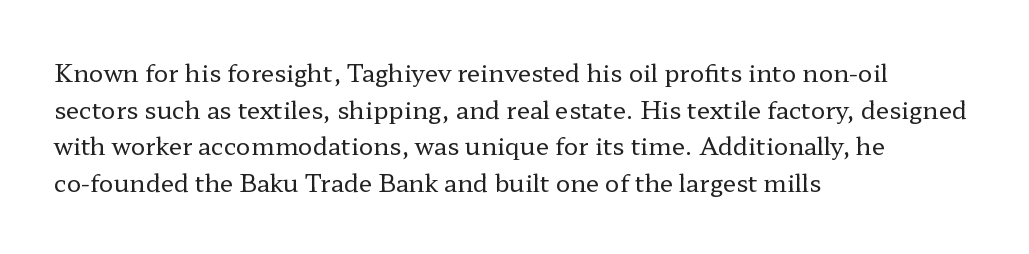
The image shows 24 px text type, upright; set left-aligned, normal line spacing (1.53x), normal letter spacing, not underlined.
